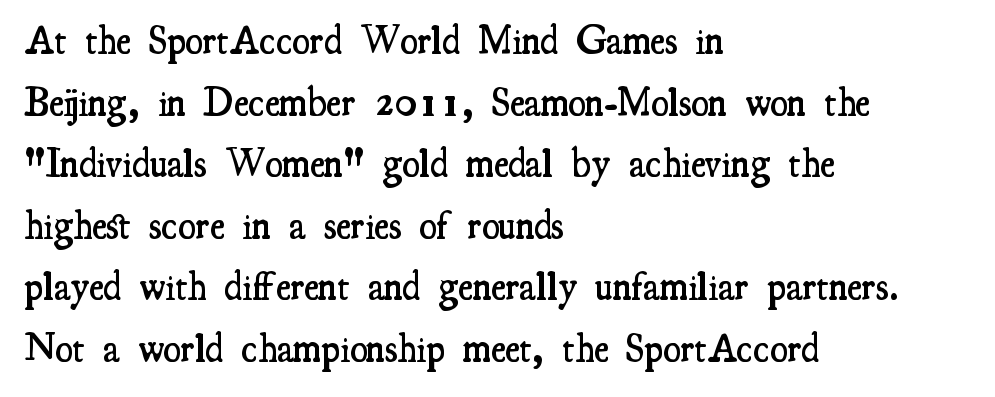
Note the varied advance widths — an 'i' is clearly narrower than an 'm'. The letters carry serifs — small finishing strokes at the ends of their stems. The type is set solid horizontally, with unmodified tracking. Horizontal bands of white between lines are of average thickness. What weight is shown? A semibold, between regular and bold.
